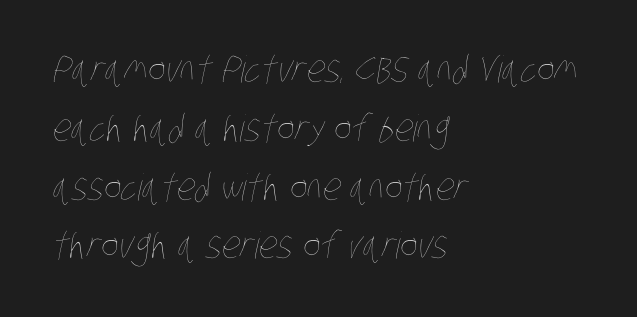
Q: Is the text bold? A: No.
Q: Is the text underlined? A: No.
Q: How is the paragraph aligned? A: Left-aligned.
Q: Is the spacing between letters normal or unusually wide? A: Normal.
Q: Is the spacing between lines tight, normal or loose? A: Normal.
Q: Width (condensed, normal, or wide)? A: Condensed.
Q: Stroke contrast? A: Low.
Q: x-height? A: Large.
Q: Monospaced? A: No.
